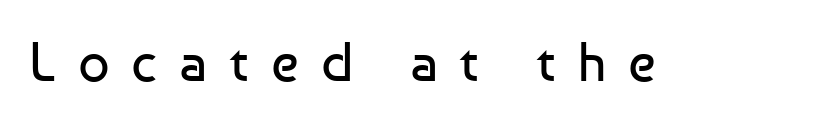
The image shows 55 px regular-weight sans-serif type, upright; set unusually wide letter spacing (+0.4 em), not underlined; low stroke contrast and a medium x-height.
